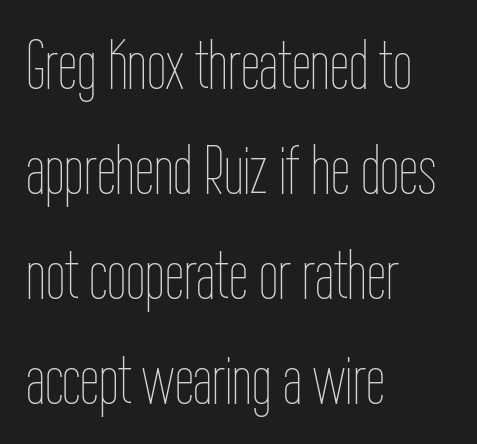
{"italic": "no", "bold": "no", "weight": "thin", "width": "condensed", "stroke_contrast": "low", "x_height": "medium", "monospaced": "no", "underline": "no", "align": "left", "line_spacing": "normal", "line_spacing_ratio": 1.52, "letter_spacing": "normal", "letter_spacing_em": 0.0, "glyph_px": 69}
